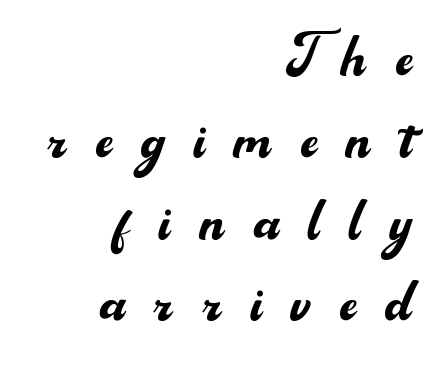
Q: Is the text bold? A: No.
Q: Is the text italic (slanted)? A: Yes.
Q: Is the typeface a serif or a sans-serif typeface? A: Sans-serif.
Q: Is the text underlined? A: No.
Q: How is the paragraph aligned? A: Right-aligned.
Q: Is the spacing between letters normal or unusually wide? A: Unusually wide.
Q: Is the spacing between lines tight, normal or loose? A: Tight.
Q: Width (condensed, normal, or wide)? A: Normal.
Q: Stroke contrast? A: Medium.
Q: x-height? A: Small.
Q: Monospaced? A: No.
